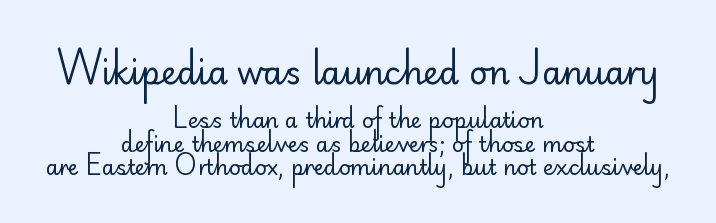
Q: Is the text bold? A: No.
Q: Is the text italic (slanted)? A: No, it is upright.
Q: Is the typeface a serif or a sans-serif typeface? A: Sans-serif.
Q: Is the text underlined? A: No.
Q: How is the paragraph aligned? A: Centered.
Q: Is the spacing between letters normal or unusually wide? A: Normal.
Q: Is the spacing between lines tight, normal or loose? A: Tight.
Q: Which block of text is set in a larger size, the first (top) or the second (bottom)? A: The first (top) one.
Q: Width (condensed, normal, or wide)? A: Normal.
Q: Stroke contrast? A: Low.
Q: x-height? A: Small.
Q: Monospaced? A: No.
